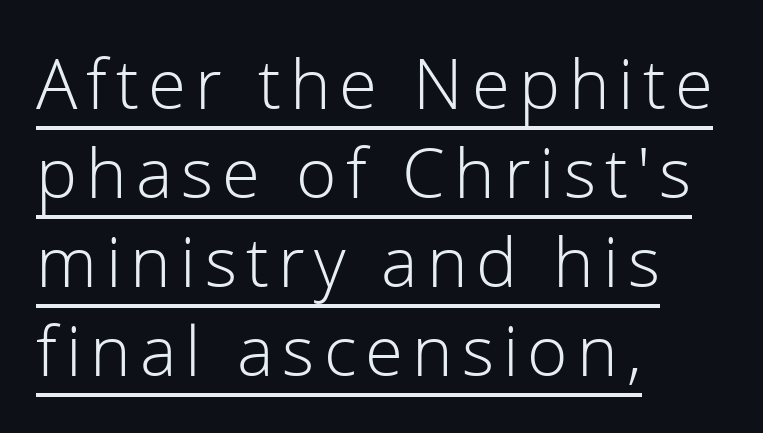
The image shows 69 px light sans-serif type, upright; set left-aligned, normal line spacing (1.29x), underlined; low stroke contrast and a medium x-height.
